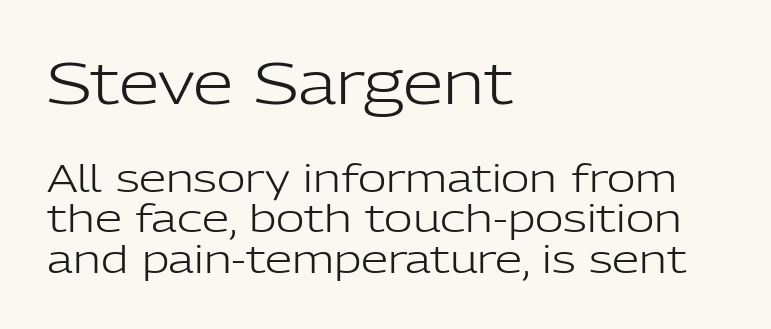
Q: Is the text bold? A: No.
Q: Is the text italic (slanted)? A: No, it is upright.
Q: Is the typeface a serif or a sans-serif typeface? A: Sans-serif.
Q: Is the text underlined? A: No.
Q: How is the paragraph aligned? A: Left-aligned.
Q: Is the spacing between letters normal or unusually wide? A: Normal.
Q: Is the spacing between lines tight, normal or loose? A: Tight.
Q: Which block of text is set in a larger size, the first (top) or the second (bottom)? A: The first (top) one.
Q: Width (condensed, normal, or wide)? A: Normal.
Q: Stroke contrast? A: Low.
Q: x-height? A: Medium.
Q: Monospaced? A: No.
